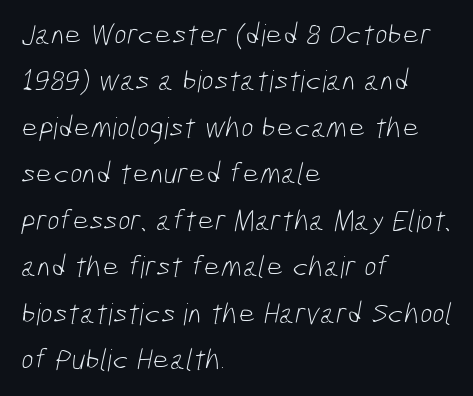
Q: Is the text bold? A: No.
Q: Is the typeface a serif or a sans-serif typeface? A: Sans-serif.
Q: Is the text underlined? A: No.
Q: How is the paragraph aligned? A: Left-aligned.
Q: Is the spacing between letters normal or unusually wide? A: Normal.
Q: Is the spacing between lines tight, normal or loose? A: Normal.
Q: Width (condensed, normal, or wide)? A: Condensed.
Q: Stroke contrast? A: Low.
Q: x-height? A: Medium.
Q: Monospaced? A: No.
